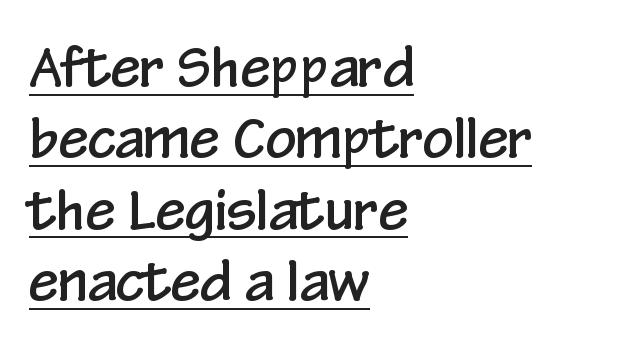
Q: Is the text italic (slanted)? A: No, it is upright.
Q: Is the typeface a serif or a sans-serif typeface? A: Sans-serif.
Q: Is the text underlined? A: Yes.
Q: How is the paragraph aligned? A: Left-aligned.
Q: Is the spacing between letters normal or unusually wide? A: Normal.
Q: Is the spacing between lines tight, normal or loose? A: Normal.
Q: Width (condensed, normal, or wide)? A: Condensed.
Q: Stroke contrast? A: Low.
Q: x-height? A: Medium.
Q: Monospaced? A: No.
